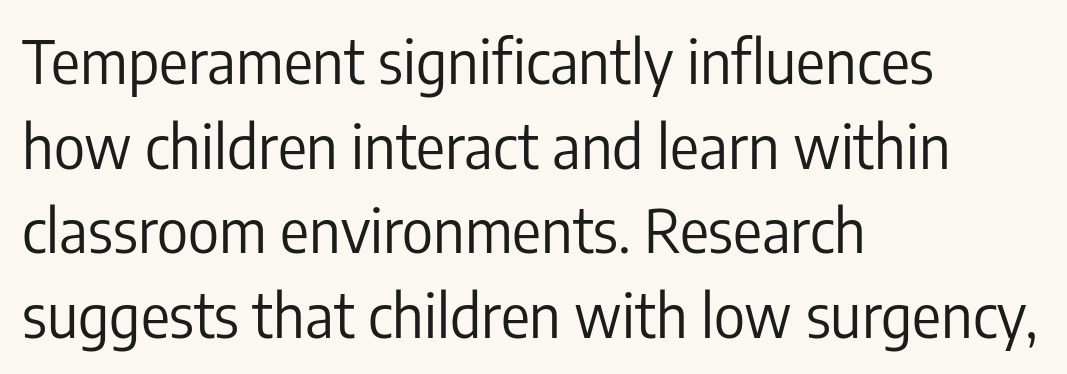
The image shows 60 px regular-weight, condensed sans-serif type, upright; set left-aligned, normal line spacing (1.41x), normal letter spacing, not underlined; low stroke contrast and a medium x-height.
